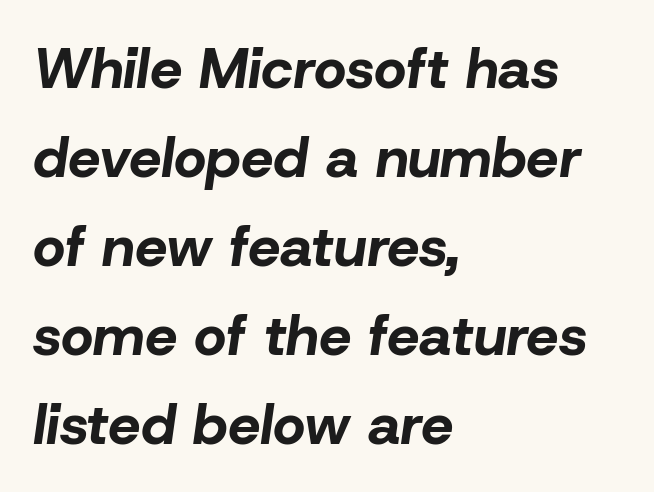
{"italic": "yes", "lean": "right", "slant_degrees": 8, "bold": "yes", "weight": "bold", "width": "normal", "stroke_contrast": "low", "x_height": "medium", "monospaced": "no", "underline": "no", "align": "left", "line_spacing": "normal", "line_spacing_ratio": 1.56, "letter_spacing": "normal", "letter_spacing_em": 0.0, "glyph_px": 57}
